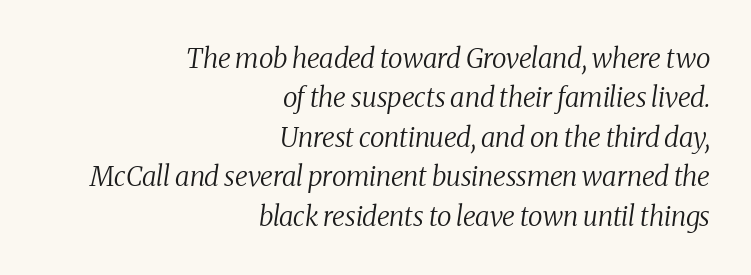
{"italic": "yes", "lean": "right", "slant_degrees": 8, "bold": "no", "underline": "no", "align": "right", "line_spacing": "normal", "line_spacing_ratio": 1.46, "letter_spacing": "normal", "letter_spacing_em": 0.0, "glyph_px": 27}
